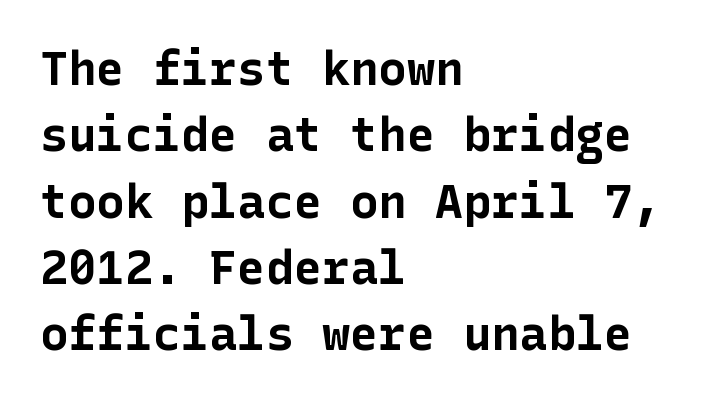
The image shows 47 px bold sans-serif type, upright; set left-aligned, normal line spacing (1.41x), normal letter spacing, not underlined; low stroke contrast and a medium x-height.
